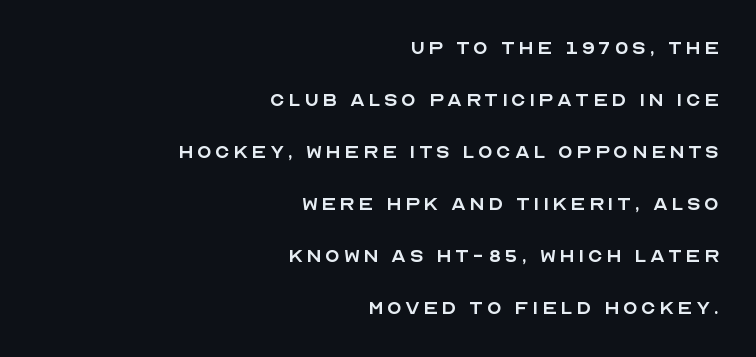
{"italic": "no", "bold": "no", "underline": "no", "align": "right", "line_spacing": "loose", "line_spacing_ratio": 2.17, "glyph_px": 24}
